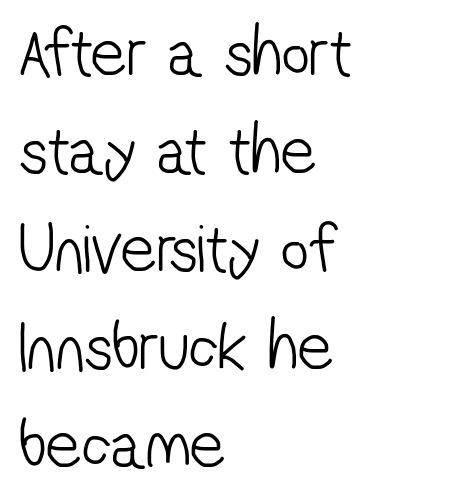
The image shows 69 px light, condensed sans-serif type; set left-aligned, normal line spacing (1.42x), normal letter spacing, not underlined; low stroke contrast and a medium x-height.
